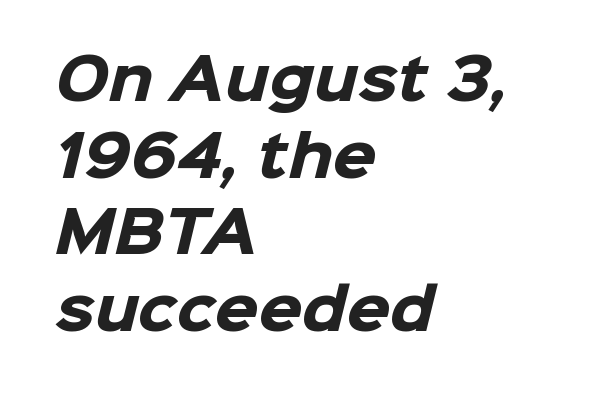
The rendering uses natural spacing where letterforms have individual widths. Typeset ragged right — the left edge is the straight one. Words float on clear page, feet unadorned. The characters display no serif detailing; their extremities are plain. Its strokes are broad and dark, the hallmark of bold type. If you measured baseline to baseline, you'd find a middling distance.
